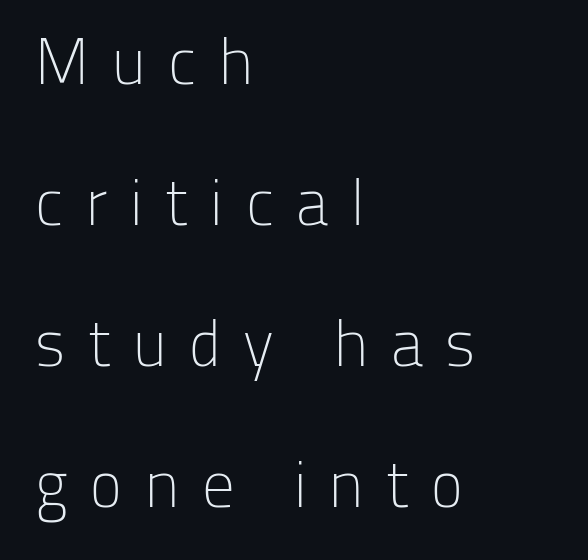
Just letters on the line, the space beneath them empty. One-word summary of the alignment: left. Honestly, the letter spacing is so wide it's the main thing you notice. Reading down the column, the eye jumps a long way to each next line. These lines are rendered in a variable-pitch font.
